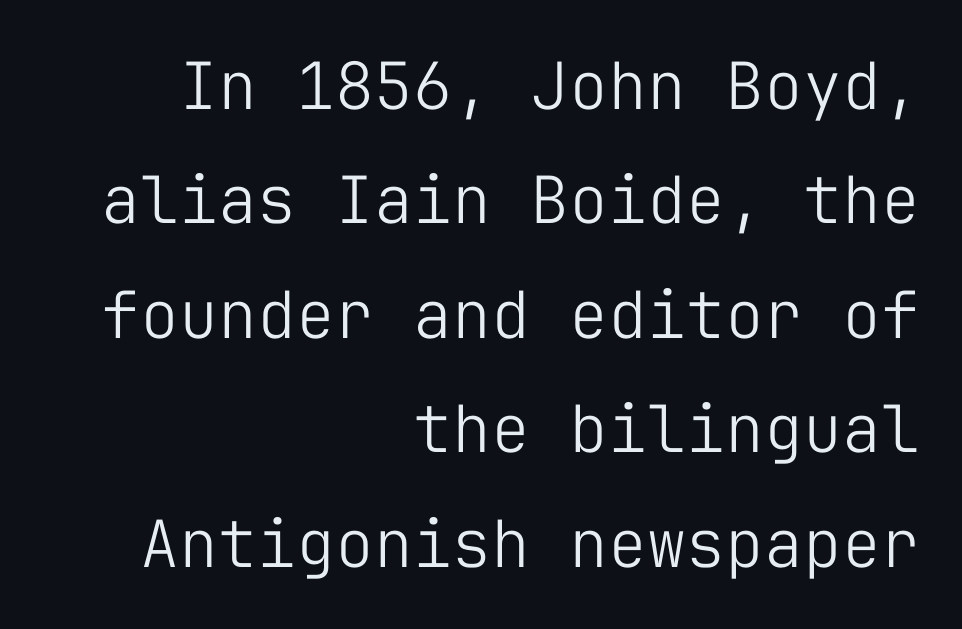
{"serif": "no", "italic": "no", "bold": "no", "weight": "light", "width": "normal", "stroke_contrast": "low", "x_height": "medium", "monospaced": "yes", "underline": "no", "align": "right", "line_spacing_ratio": 1.76, "letter_spacing": "normal", "letter_spacing_em": 0.0, "glyph_px": 65}
